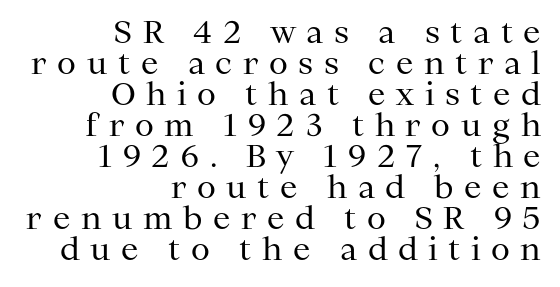
The image shows 31 px regular-weight serif type, upright; set right-aligned, tight line spacing (1.0x), unusually wide letter spacing (+0.34 em), not underlined; medium stroke contrast and a medium x-height.
